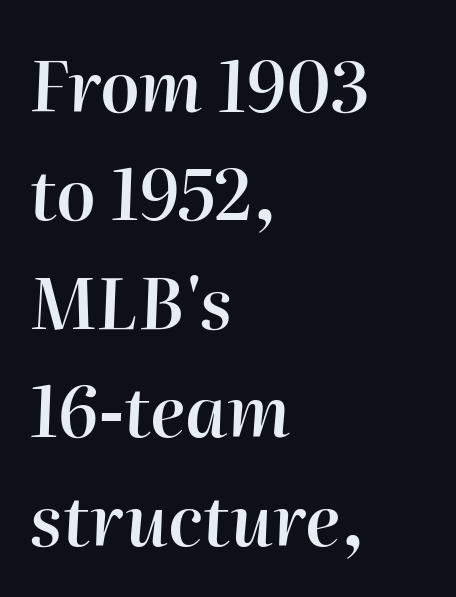
The image shows 70 px semibold type, italic (leaning right); set left-aligned, normal line spacing (1.55x), normal letter spacing, not underlined; high stroke contrast and a medium x-height.
